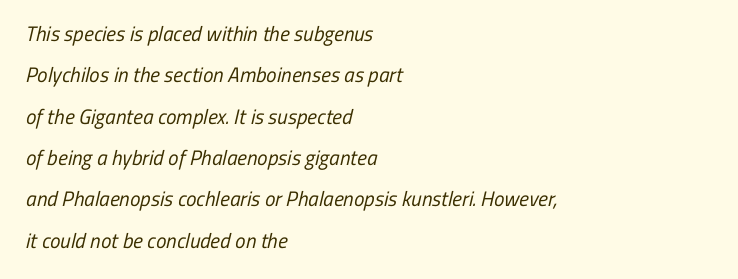
Q: Is the text bold? A: No.
Q: Is the text underlined? A: No.
Q: How is the paragraph aligned? A: Left-aligned.
Q: Is the spacing between letters normal or unusually wide? A: Normal.
Q: Is the spacing between lines tight, normal or loose? A: Loose.
